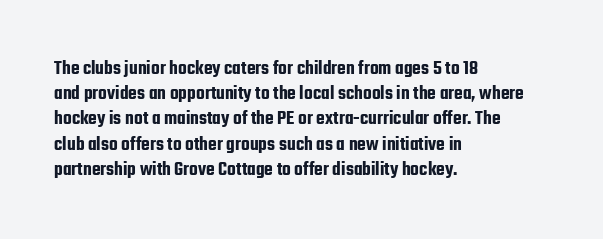
Q: Is the text italic (slanted)? A: No, it is upright.
Q: Is the text underlined? A: No.
Q: How is the paragraph aligned? A: Left-aligned.
Q: Is the spacing between letters normal or unusually wide? A: Normal.
Q: Is the spacing between lines tight, normal or loose? A: Normal.
